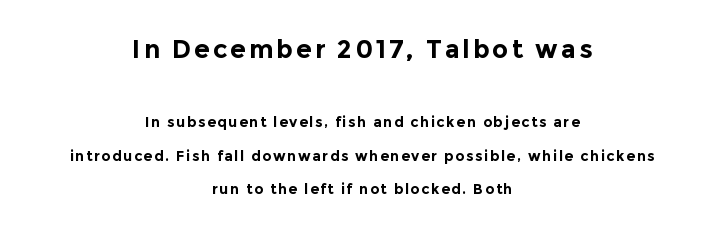
The image shows 25 px bold type, upright; set centered, loose line spacing (2.4x), not underlined; the first (top) block is 1.79x larger.
